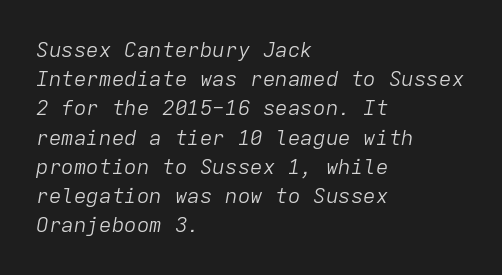
Lines of text with bare space underneath. Ink coverage per letter is moderate at most. The setting favours the left margin, as ordinary paragraphs usually do. The tracking reads as untouched default to a designer's eye. Style check: oblique.
